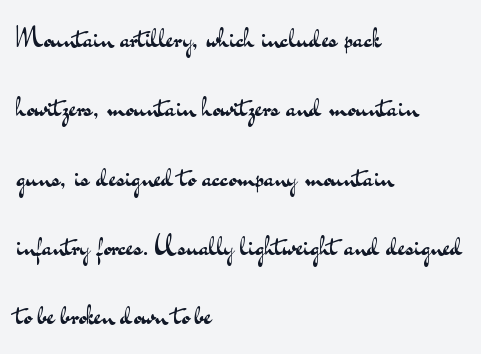
The image shows 29 px regular-weight, wide sans-serif type; set left-aligned, loose line spacing (2.39x), normal letter spacing, not underlined; medium stroke contrast and a small x-height.
